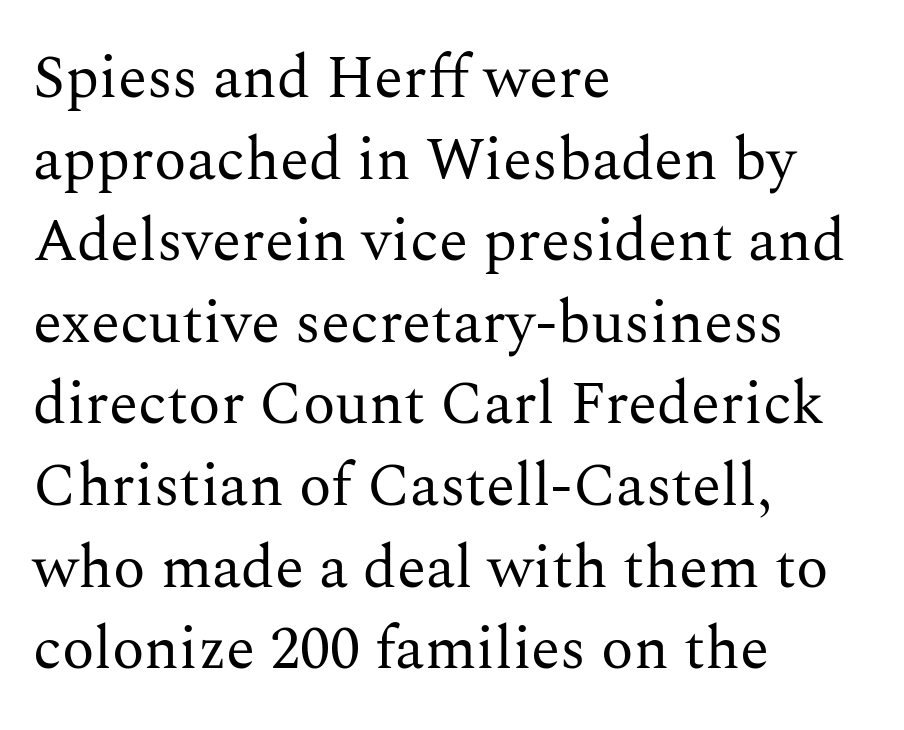
Q: Is the text bold? A: No.
Q: Is the text italic (slanted)? A: No, it is upright.
Q: Is the typeface a serif or a sans-serif typeface? A: Serif.
Q: Is the text underlined? A: No.
Q: How is the paragraph aligned? A: Left-aligned.
Q: Is the spacing between letters normal or unusually wide? A: Normal.
Q: Is the spacing between lines tight, normal or loose? A: Normal.
Q: Width (condensed, normal, or wide)? A: Normal.
Q: Stroke contrast? A: Medium.
Q: x-height? A: Medium.
Q: Monospaced? A: No.
